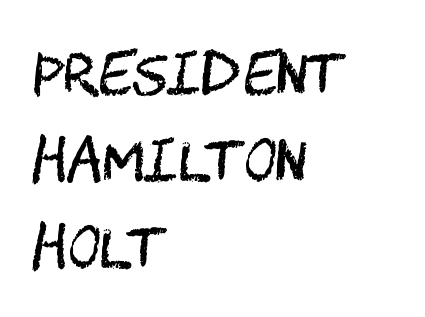
Q: Is the text bold? A: No.
Q: Is the text italic (slanted)? A: No, it is upright.
Q: Is the typeface a serif or a sans-serif typeface? A: Sans-serif.
Q: Is the text underlined? A: No.
Q: How is the paragraph aligned? A: Left-aligned.
Q: Is the spacing between letters normal or unusually wide? A: Normal.
Q: Is the spacing between lines tight, normal or loose? A: Normal.
Q: Width (condensed, normal, or wide)? A: Condensed.
Q: Stroke contrast? A: Medium.
Q: x-height? A: Large.
